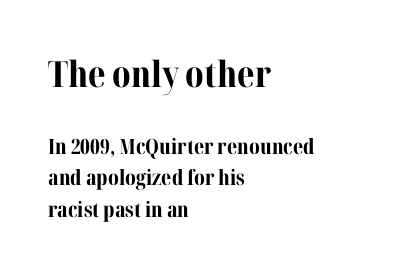
{"serif": "yes", "italic": "no", "bold": "yes", "weight": "bold", "width": "normal", "stroke_contrast": "medium", "x_height": "medium", "monospaced": "no", "underline": "no", "align": "left", "line_spacing": "normal", "line_spacing_ratio": 1.5, "letter_spacing": "normal", "letter_spacing_em": 0.0, "larger_block": "first", "size_ratio": 1.71, "glyph_px": 36}
